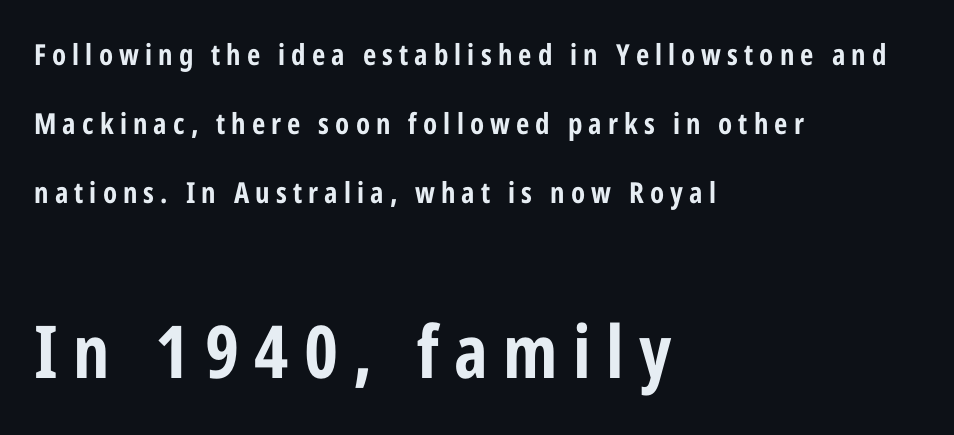
Q: Is the text bold? A: Yes.
Q: Is the text italic (slanted)? A: No, it is upright.
Q: Is the typeface a serif or a sans-serif typeface? A: Sans-serif.
Q: Is the text underlined? A: No.
Q: How is the paragraph aligned? A: Left-aligned.
Q: Is the spacing between letters normal or unusually wide? A: Unusually wide.
Q: Is the spacing between lines tight, normal or loose? A: Loose.
Q: Which block of text is set in a larger size, the first (top) or the second (bottom)? A: The second (bottom) one.
Q: Width (condensed, normal, or wide)? A: Condensed.
Q: Stroke contrast? A: Low.
Q: x-height? A: Medium.
Q: Monospaced? A: No.
